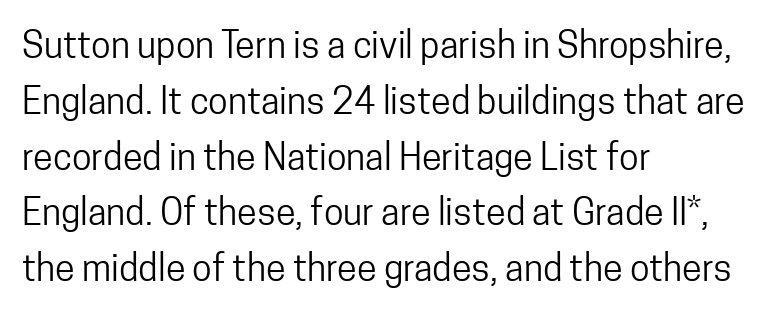
This block has exactly the height ordinary leading produces. Check the space under the baseline: it is left empty. The weight would be labelled regular, book, light, or lighter still. These lines are rendered in a variable-pitch font. The rendering keeps characters at their native spacing.
